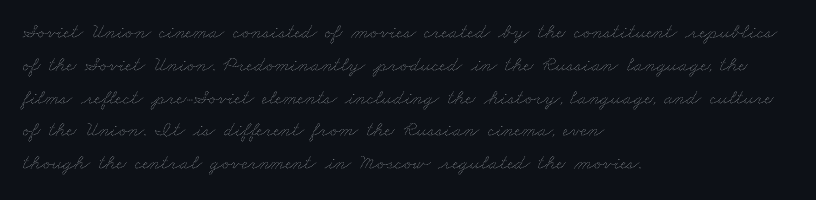
The image shows 21 px text type; set left-aligned, normal line spacing (1.56x), normal letter spacing, not underlined.
